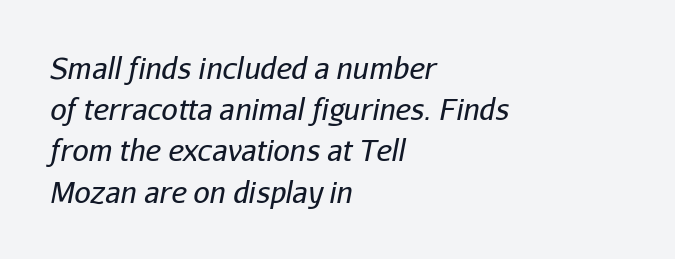
Q: Is the text bold? A: No.
Q: Is the text italic (slanted)? A: Yes, it leans right by about 11 degrees.
Q: Is the text underlined? A: No.
Q: How is the paragraph aligned? A: Left-aligned.
Q: Is the spacing between letters normal or unusually wide? A: Normal.
Q: Is the spacing between lines tight, normal or loose? A: Normal.
Q: Width (condensed, normal, or wide)? A: Normal.
Q: Stroke contrast? A: Low.
Q: x-height? A: Medium.
Q: Monospaced? A: No.
